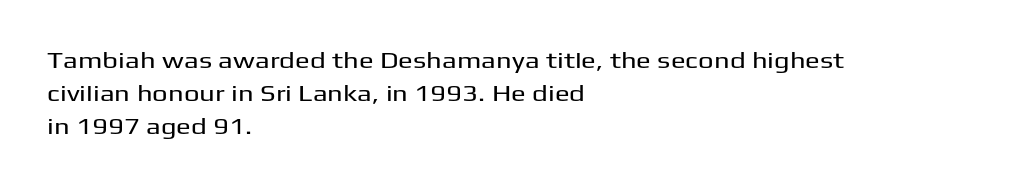
The image shows 22 px text type, upright; set left-aligned, normal line spacing (1.5x), normal letter spacing, not underlined.
